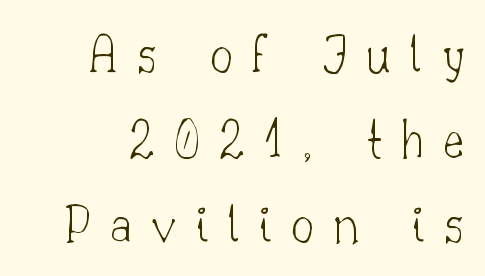
The image shows 57 px thin serif type, upright; set right-aligned, normal line spacing (1.49x), unusually wide letter spacing (+0.34 em), not underlined; low stroke contrast and a small x-height.
